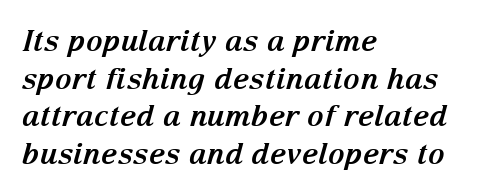
Q: Is the text bold? A: Yes.
Q: Is the text italic (slanted)? A: Yes, it leans right by about 15 degrees.
Q: Is the typeface a serif or a sans-serif typeface? A: Serif.
Q: Is the text underlined? A: No.
Q: How is the paragraph aligned? A: Left-aligned.
Q: Is the spacing between letters normal or unusually wide? A: Normal.
Q: Is the spacing between lines tight, normal or loose? A: Normal.
Q: Width (condensed, normal, or wide)? A: Normal.
Q: Stroke contrast? A: Medium.
Q: x-height? A: Medium.
Q: Monospaced? A: No.
